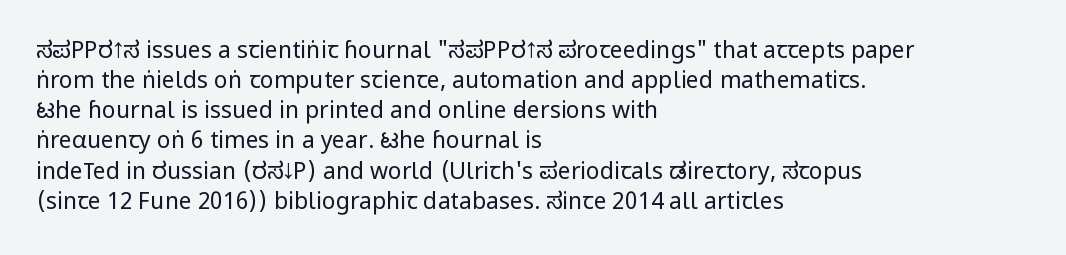
{"italic": "no", "bold": "no", "underline": "no", "align": "left", "line_spacing": "normal", "line_spacing_ratio": 1.31, "letter_spacing": "normal", "letter_spacing_em": 0.0, "glyph_px": 23}
